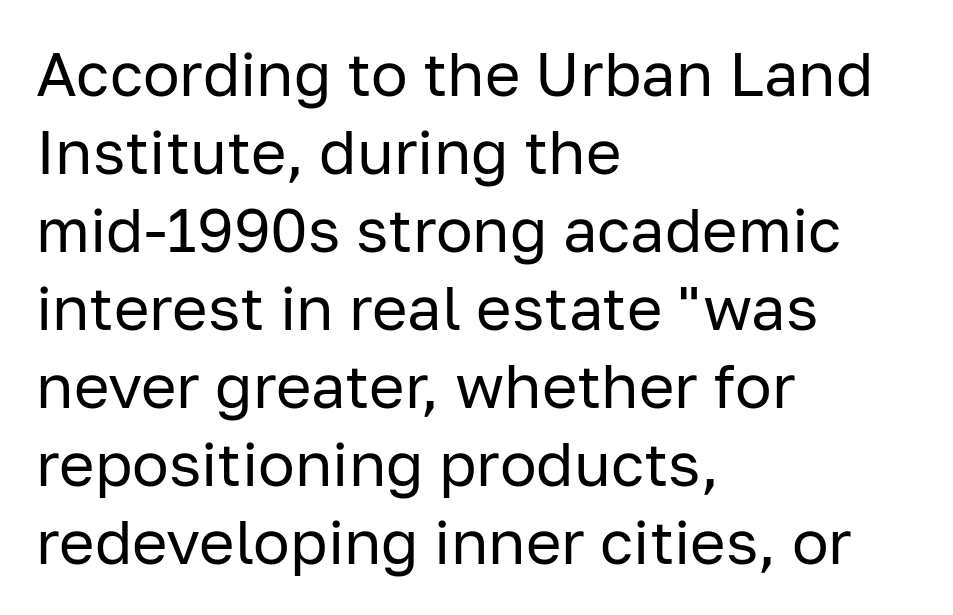
{"serif": "no", "italic": "no", "bold": "no", "weight": "regular", "width": "normal", "stroke_contrast": "low", "x_height": "medium", "monospaced": "no", "underline": "no", "align": "left", "line_spacing": "normal", "line_spacing_ratio": 1.28, "letter_spacing": "normal", "letter_spacing_em": 0.0, "glyph_px": 61}
